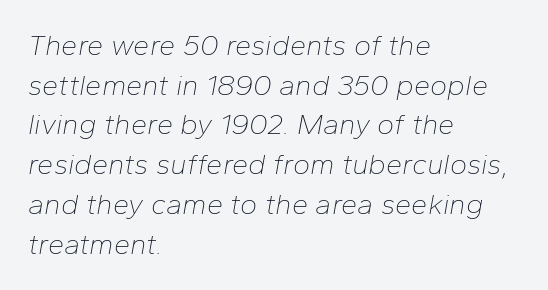
The rendering anchors every line to the left-hand side. This sample keeps an unexceptional amount of space between lines. The face used here is rendered with its standard letterfit. Honestly, there is no underline to notice here at all. The face looks like a standard text weight, possibly lighter. Designer's note — italics engaged.
